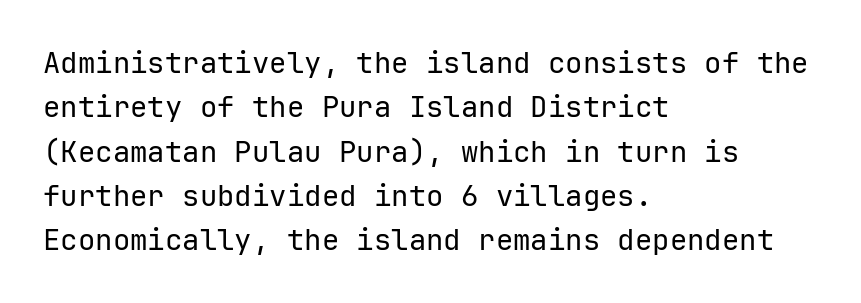
Q: Is the text bold? A: No.
Q: Is the text italic (slanted)? A: No, it is upright.
Q: Is the typeface a serif or a sans-serif typeface? A: Sans-serif.
Q: Is the text underlined? A: No.
Q: How is the paragraph aligned? A: Left-aligned.
Q: Is the spacing between letters normal or unusually wide? A: Normal.
Q: Is the spacing between lines tight, normal or loose? A: Normal.
Q: Width (condensed, normal, or wide)? A: Normal.
Q: Stroke contrast? A: Low.
Q: x-height? A: Medium.
Q: Monospaced? A: Yes.
